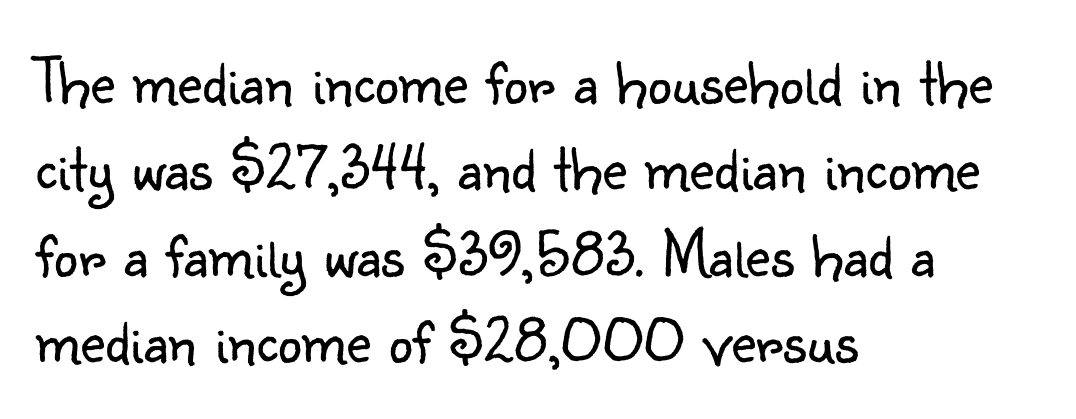
Q: Is the text bold? A: No.
Q: Is the text italic (slanted)? A: No, it is upright.
Q: Is the typeface a serif or a sans-serif typeface? A: Sans-serif.
Q: Is the text underlined? A: No.
Q: How is the paragraph aligned? A: Left-aligned.
Q: Is the spacing between letters normal or unusually wide? A: Normal.
Q: Is the spacing between lines tight, normal or loose? A: Normal.
Q: Width (condensed, normal, or wide)? A: Normal.
Q: Stroke contrast? A: Low.
Q: x-height? A: Small.
Q: Monospaced? A: No.
